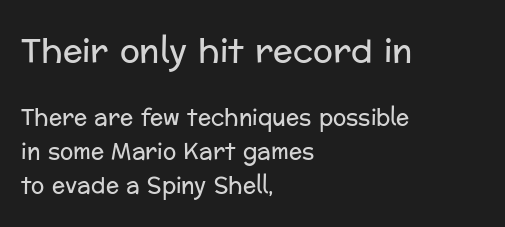
{"serif": "no", "italic": "no", "bold": "no", "weight": "regular", "width": "normal", "stroke_contrast": "low", "x_height": "medium", "monospaced": "no", "underline": "no", "align": "left", "line_spacing": "normal", "line_spacing_ratio": 1.54, "letter_spacing": "normal", "letter_spacing_em": 0.0, "larger_block": "first", "size_ratio": 1.5, "glyph_px": 33}
